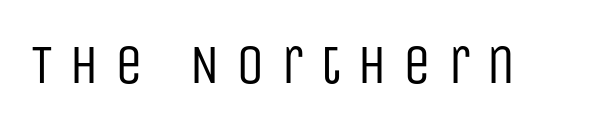
Q: Is the text bold? A: No.
Q: Is the text italic (slanted)? A: No, it is upright.
Q: Is the typeface a serif or a sans-serif typeface? A: Sans-serif.
Q: Is the text underlined? A: No.
Q: Is the spacing between letters normal or unusually wide? A: Unusually wide.
Q: Width (condensed, normal, or wide)? A: Condensed.
Q: Stroke contrast? A: Low.
Q: x-height? A: Large.
Q: Monospaced? A: No.
